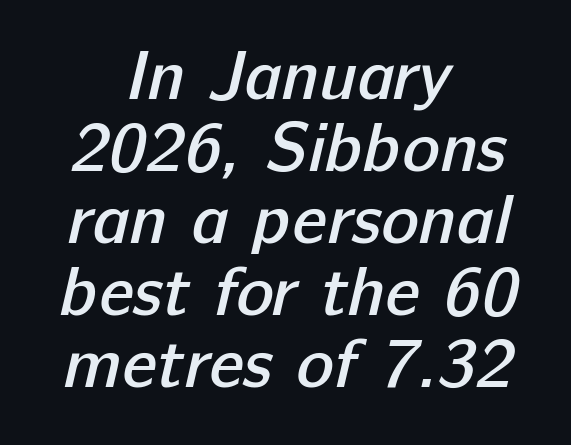
Q: Is the text bold? A: Semi-bold.
Q: Is the typeface a serif or a sans-serif typeface? A: Sans-serif.
Q: Is the text underlined? A: No.
Q: How is the paragraph aligned? A: Centered.
Q: Is the spacing between letters normal or unusually wide? A: Normal.
Q: Is the spacing between lines tight, normal or loose? A: Tight.
Q: Width (condensed, normal, or wide)? A: Normal.
Q: Stroke contrast? A: Low.
Q: x-height? A: Medium.
Q: Monospaced? A: No.
